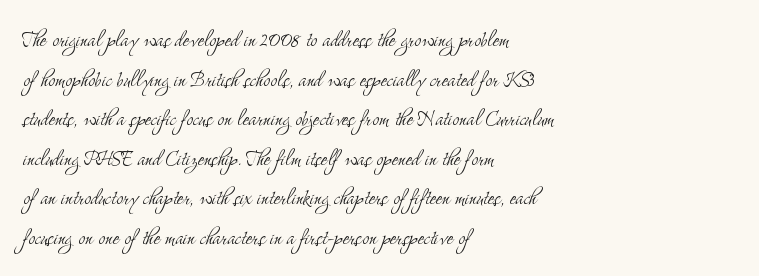
Q: Is the text bold? A: No.
Q: Is the text italic (slanted)? A: Yes.
Q: Is the text underlined? A: No.
Q: How is the paragraph aligned? A: Left-aligned.
Q: Is the spacing between letters normal or unusually wide? A: Normal.
Q: Is the spacing between lines tight, normal or loose? A: Normal.
